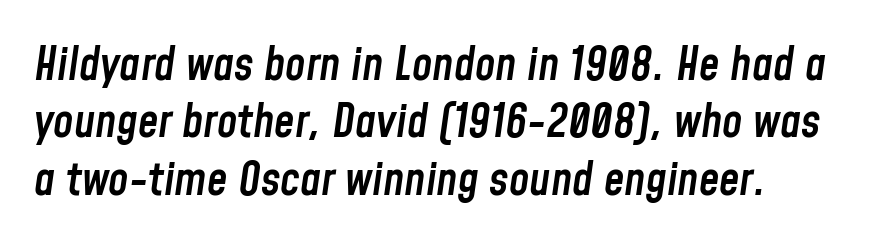
Stems and bowls a touch heavier than normal — semibold. This block has exactly the height ordinary leading produces. Quick note: italic. Horizontal alignment here is leftward, the default for most running prose. Proportional: the letters do not fall into vertical columns.
